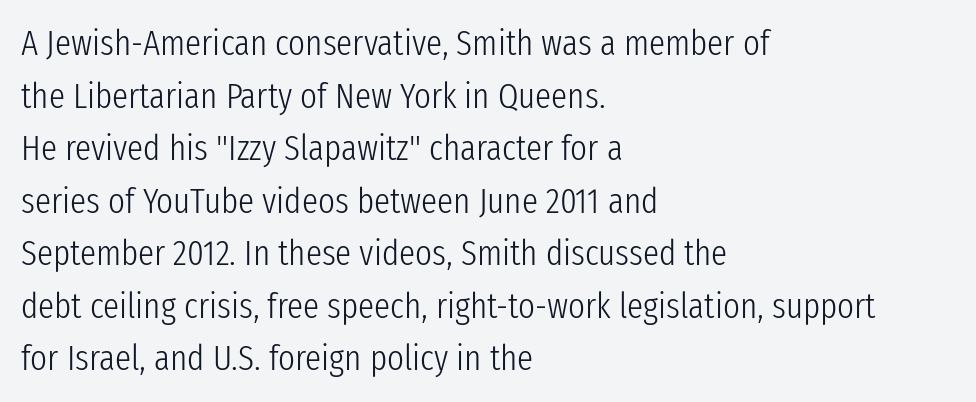
Q: Is the text bold? A: No.
Q: Is the text italic (slanted)? A: No, it is upright.
Q: Is the typeface a serif or a sans-serif typeface? A: Sans-serif.
Q: Is the text underlined? A: No.
Q: How is the paragraph aligned? A: Left-aligned.
Q: Is the spacing between letters normal or unusually wide? A: Normal.
Q: Is the spacing between lines tight, normal or loose? A: Normal.
Q: Width (condensed, normal, or wide)? A: Condensed.
Q: Stroke contrast? A: Low.
Q: x-height? A: Medium.
Q: Monospaced? A: No.
